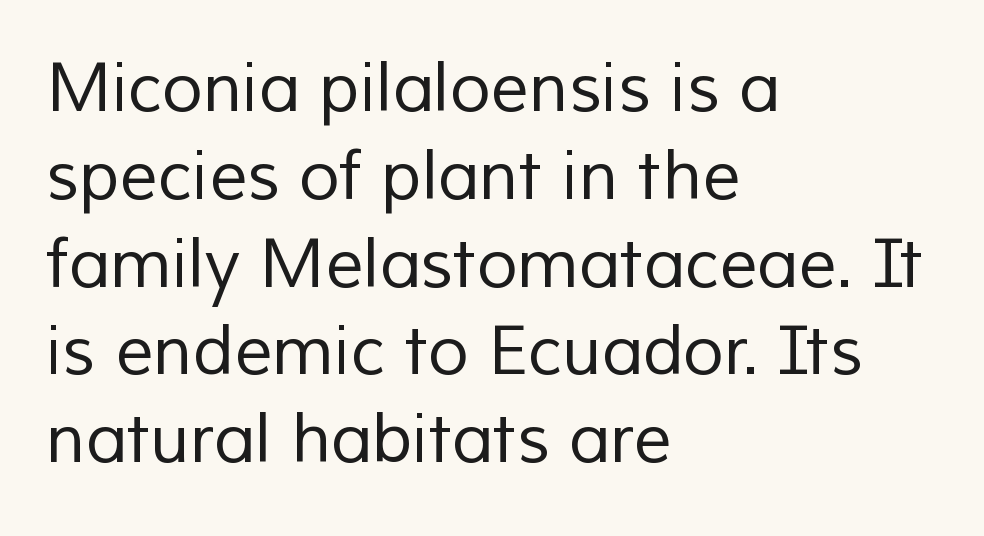
Q: Is the text bold? A: No.
Q: Is the typeface a serif or a sans-serif typeface? A: Sans-serif.
Q: Is the text underlined? A: No.
Q: How is the paragraph aligned? A: Left-aligned.
Q: Is the spacing between letters normal or unusually wide? A: Normal.
Q: Is the spacing between lines tight, normal or loose? A: Normal.
Q: Width (condensed, normal, or wide)? A: Normal.
Q: Stroke contrast? A: Low.
Q: x-height? A: Medium.
Q: Monospaced? A: No.
